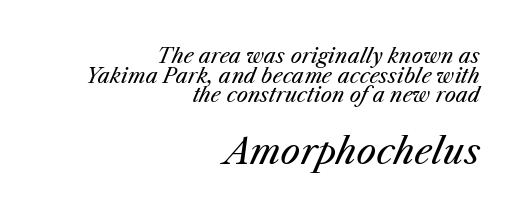
{"italic": "yes", "lean": "right", "slant_degrees": 25, "bold": "no", "weight": "regular", "width": "normal", "stroke_contrast": "medium", "x_height": "medium", "monospaced": "no", "underline": "no", "align": "right", "line_spacing": "tight", "line_spacing_ratio": 0.98, "letter_spacing": "normal", "letter_spacing_em": 0.0, "larger_block": "second", "size_ratio": 1.75, "glyph_px": 35}
